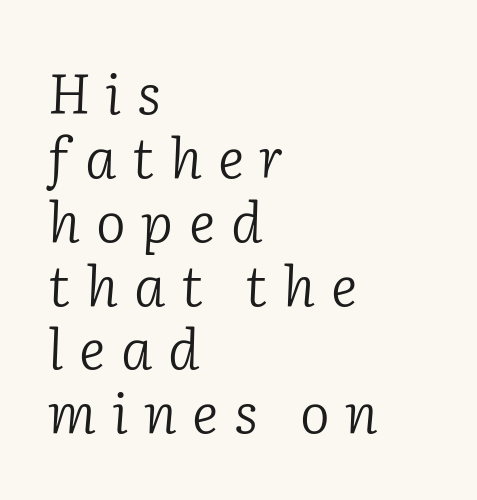
{"serif": "yes", "italic": "yes", "lean": "right", "slant_degrees": 2, "bold": "no", "weight": "light", "width": "normal", "stroke_contrast": "low", "x_height": "medium", "monospaced": "no", "underline": "no", "align": "left", "line_spacing": "tight", "line_spacing_ratio": 1.14, "letter_spacing": "wide", "letter_spacing_em": 0.28, "glyph_px": 56}
